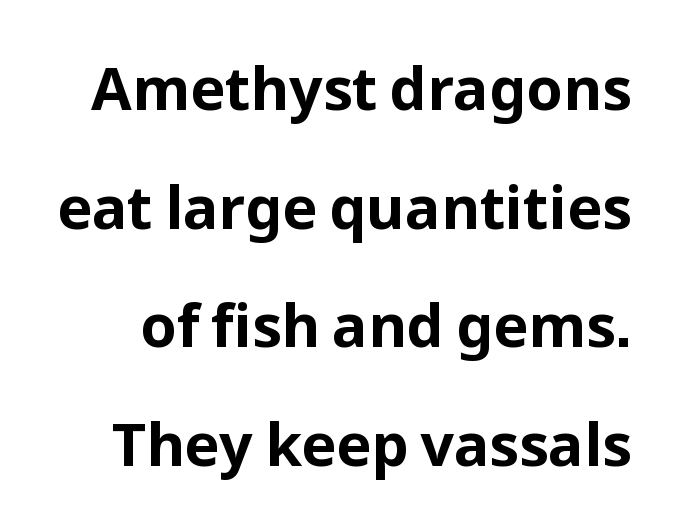
The image shows 59 px bold sans-serif type, upright; set loose line spacing (2.01x), normal letter spacing, not underlined; low stroke contrast and a medium x-height.
